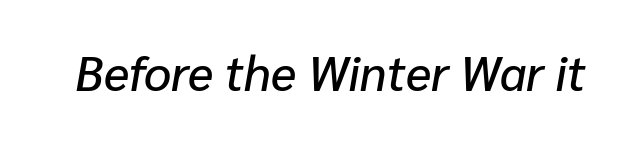
The image shows 48 px text type, italic (leaning right); set normal letter spacing, not underlined; low stroke contrast and a medium x-height.
